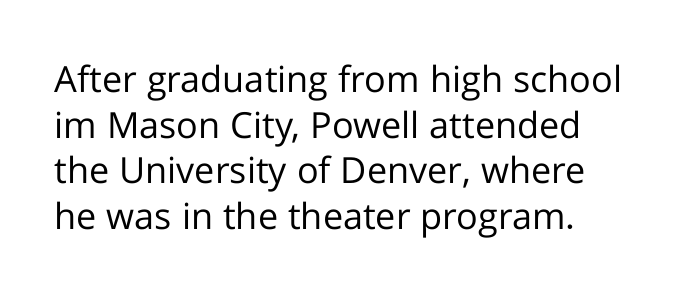
The baseline area is clear. No letter is thick-stroked: the sample isn't bold. Is this a fixed-width face? No — the glyphs have proportional, varying widths. The font's upright variant was chosen for this text. Examine the stroke ends and you'll find no serifs. Honestly, the letter spacing is just normal — you wouldn't notice it.
